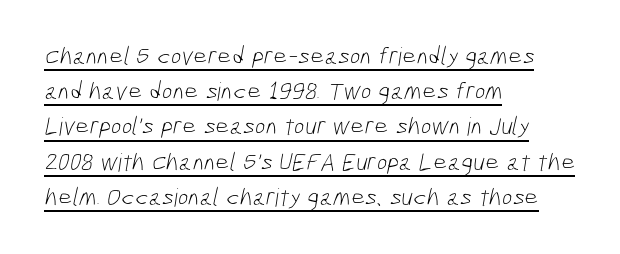
Q: Is the text bold? A: No.
Q: Is the text underlined? A: Yes.
Q: How is the paragraph aligned? A: Left-aligned.
Q: Is the spacing between letters normal or unusually wide? A: Normal.
Q: Is the spacing between lines tight, normal or loose? A: Normal.
